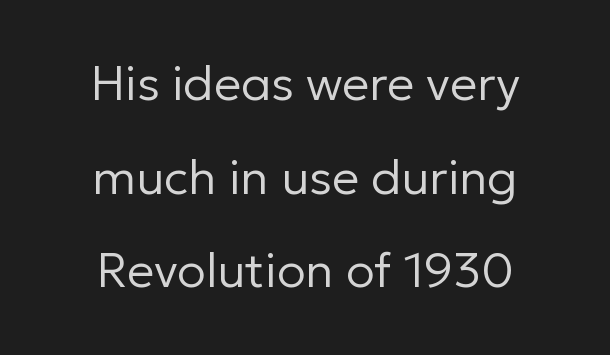
{"serif": "no", "italic": "no", "bold": "no", "weight": "regular", "width": "normal", "stroke_contrast": "low", "x_height": "medium", "monospaced": "no", "underline": "no", "align": "center", "line_spacing": "loose", "line_spacing_ratio": 1.95, "letter_spacing": "normal", "letter_spacing_em": 0.0, "glyph_px": 48}
